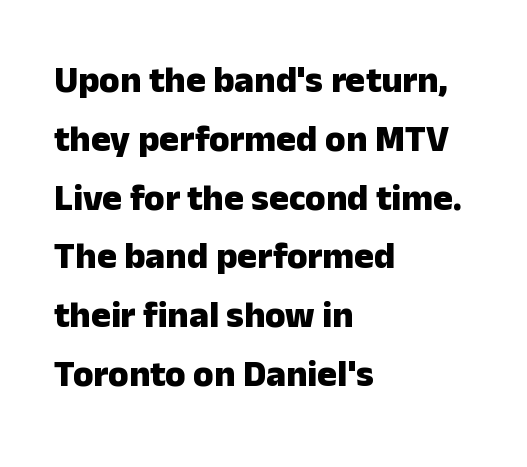
Q: Is the text bold? A: Yes.
Q: Is the text italic (slanted)? A: No, it is upright.
Q: Is the typeface a serif or a sans-serif typeface? A: Sans-serif.
Q: Is the text underlined? A: No.
Q: How is the paragraph aligned? A: Left-aligned.
Q: Is the spacing between letters normal or unusually wide? A: Normal.
Q: Is the spacing between lines tight, normal or loose? A: Normal.
Q: Width (condensed, normal, or wide)? A: Normal.
Q: Stroke contrast? A: Low.
Q: x-height? A: Medium.
Q: Monospaced? A: No.
